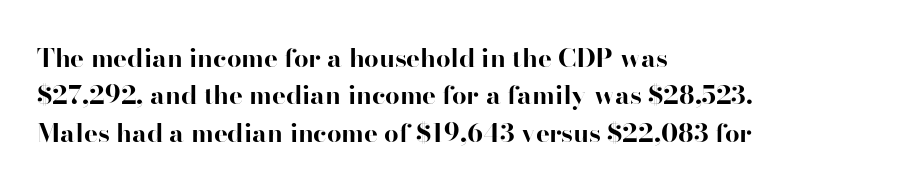
The image shows 26 px bold type, upright; set left-aligned, normal line spacing (1.44x), normal letter spacing, not underlined.
